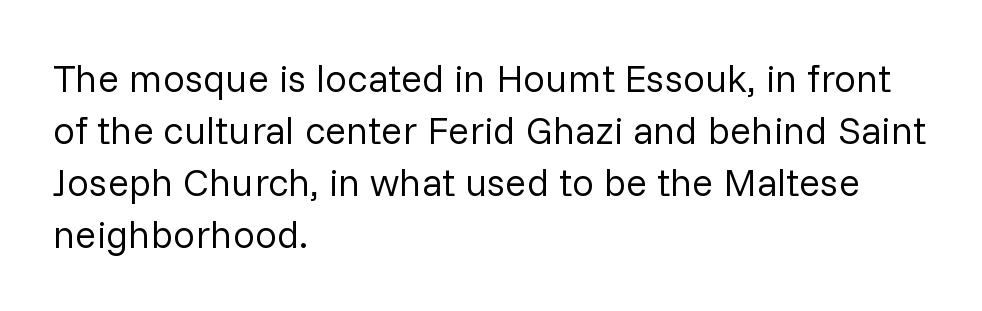
Line spacing here is normal. Posture: upright roman. You could not count columns in this text — the font is proportionally spaced. The line texture is even and compact thanks to regular tracking. Only glyphs here, with clear space below each row. Serif or sans? Sans — the stroke terminals are bare.
